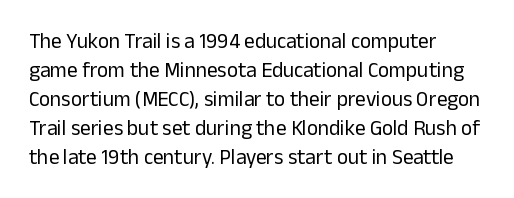
Letters rest on an invisible, unmarked baseline. Heaviness? Minimal to ordinary, like unemphasized prose. The rendering anchors every line to the left-hand side. The line-height multiplier appears to be the usual default.
